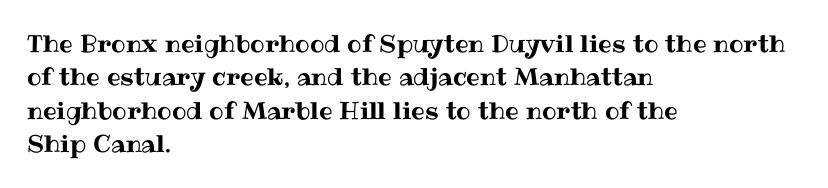
Q: Is the text italic (slanted)? A: No, it is upright.
Q: Is the text underlined? A: No.
Q: How is the paragraph aligned? A: Left-aligned.
Q: Is the spacing between letters normal or unusually wide? A: Normal.
Q: Is the spacing between lines tight, normal or loose? A: Normal.
